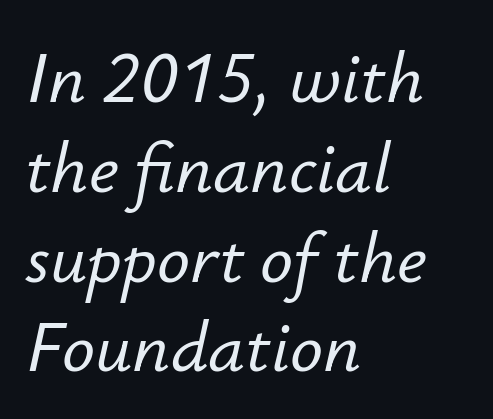
It's the slanting kind of type. Each letter keeps its own natural width here, so spacing adapts to shape. The space beneath each line is pristine and unruled. Each word holds together tightly as a unit, with standard inter-letter gaps. Leftover space on each line is placed entirely after the last word.
